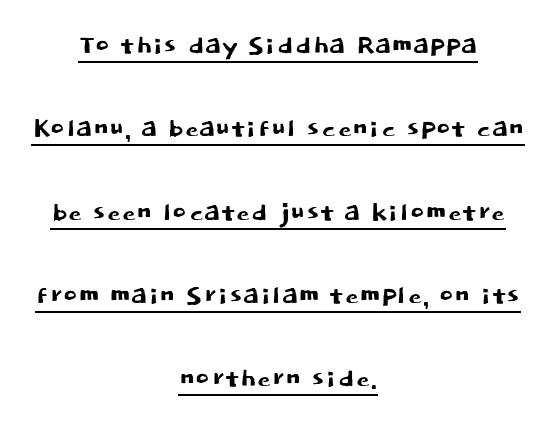
{"serif": "no", "italic": "no", "width": "normal", "stroke_contrast": "low", "x_height": "large", "monospaced": "no", "underline": "yes", "align": "center", "line_spacing": "loose", "line_spacing_ratio": 2.45, "letter_spacing": "normal", "letter_spacing_em": 0.0, "glyph_px": 34}
